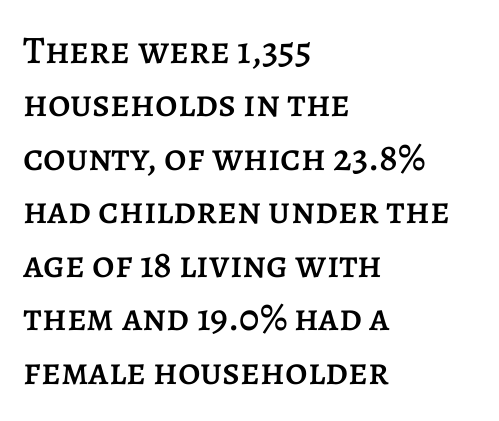
The image shows 39 px text type, upright; set left-aligned, normal line spacing (1.37x), normal letter spacing, not underlined; low stroke contrast and a large x-height.
